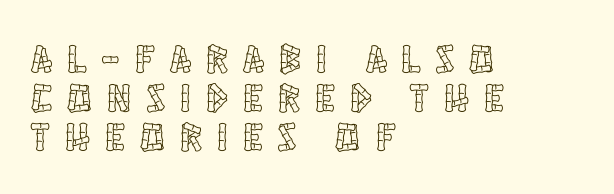
{"italic": "no", "width": "condensed", "x_height": "large", "monospaced": "no", "underline": "no", "align": "left", "line_spacing": "tight", "line_spacing_ratio": 0.98, "letter_spacing": "wide", "letter_spacing_em": 0.39, "glyph_px": 40}
